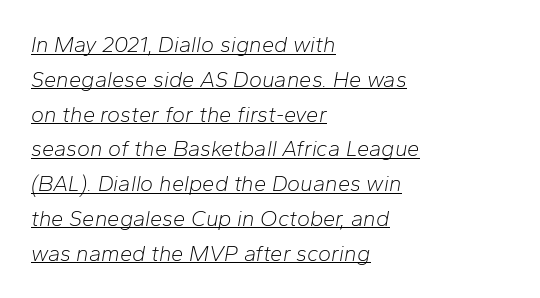
{"italic": "yes", "lean": "right", "slant_degrees": 10, "bold": "no", "underline": "yes", "align": "left", "line_spacing": "normal", "line_spacing_ratio": 1.58, "letter_spacing": "normal", "letter_spacing_em": 0.0, "glyph_px": 22}
